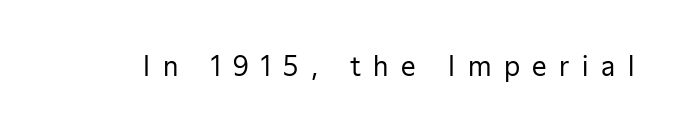
{"italic": "no", "bold": "no", "underline": "no", "letter_spacing": "wide", "letter_spacing_em": 0.48, "glyph_px": 26}
